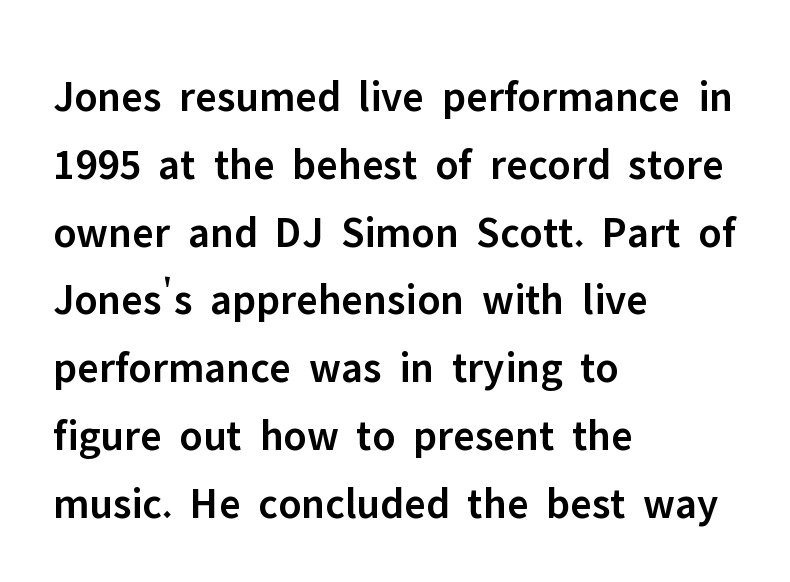
Q: Is the text bold? A: Semi-bold.
Q: Is the text italic (slanted)? A: No, it is upright.
Q: Is the typeface a serif or a sans-serif typeface? A: Sans-serif.
Q: Is the text underlined? A: No.
Q: How is the paragraph aligned? A: Left-aligned.
Q: Is the spacing between letters normal or unusually wide? A: Normal.
Q: Is the spacing between lines tight, normal or loose? A: Normal.
Q: Width (condensed, normal, or wide)? A: Normal.
Q: Stroke contrast? A: Low.
Q: x-height? A: Medium.
Q: Monospaced? A: No.
